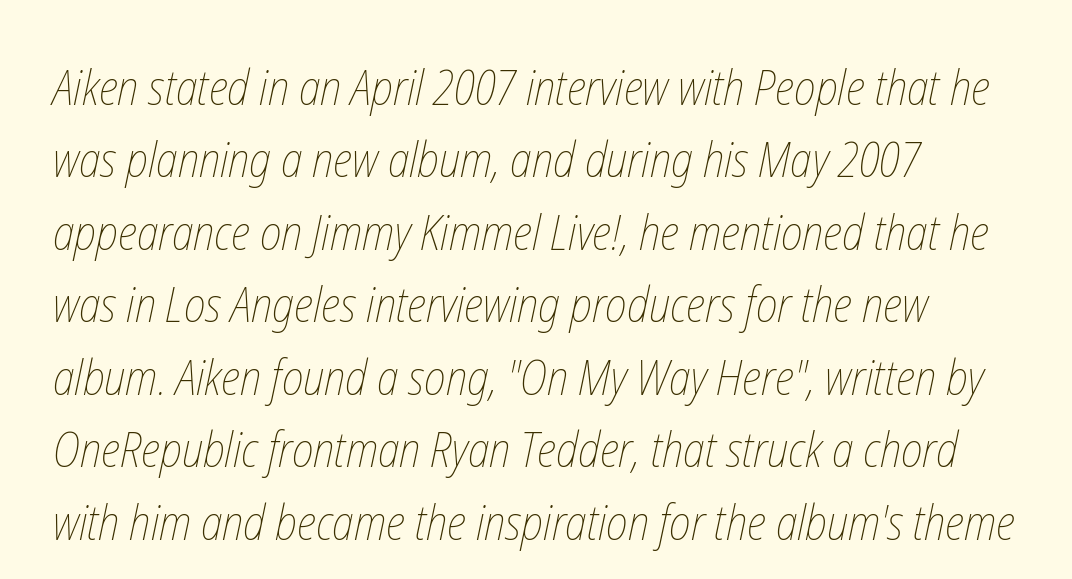
The image shows 48 px thin, condensed type; set left-aligned, normal line spacing (1.51x), normal letter spacing, not underlined; low stroke contrast and a medium x-height.
